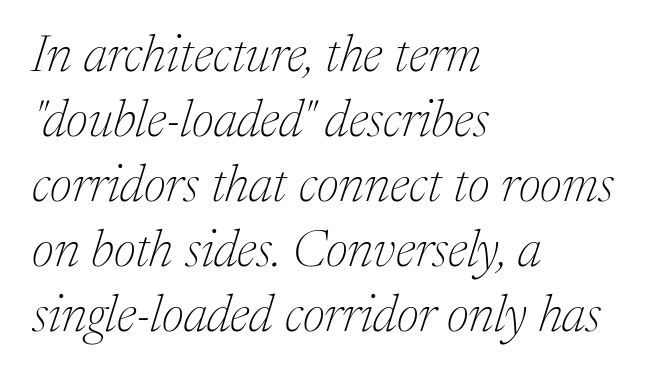
No heavy texture on the line: the type isn't bold. A classic flush-left, rag-right setting is used for this passage. The letters advance in unequal steps, a hallmark of proportional type. An italicized treatment has been applied to the whole sample.
